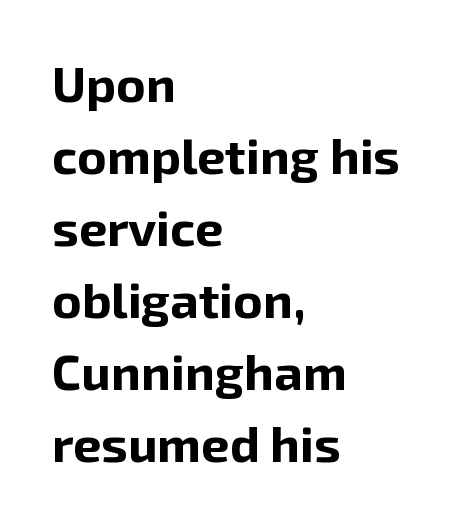
The image shows 50 px bold sans-serif type, upright; set left-aligned, normal line spacing (1.44x), normal letter spacing, not underlined; low stroke contrast and a medium x-height.
